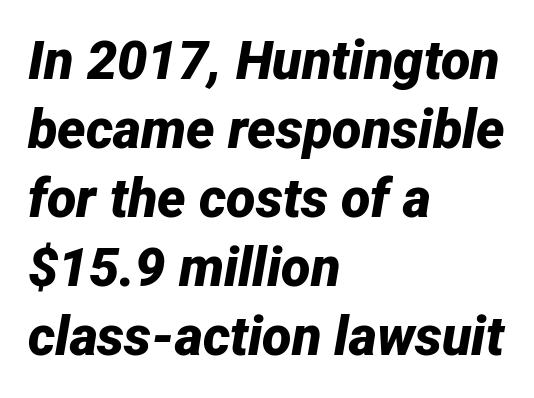
Q: Is the text bold? A: Yes.
Q: Is the text italic (slanted)? A: Yes, it leans right by about 12 degrees.
Q: Is the text underlined? A: No.
Q: How is the paragraph aligned? A: Left-aligned.
Q: Is the spacing between letters normal or unusually wide? A: Normal.
Q: Is the spacing between lines tight, normal or loose? A: Normal.
Q: Width (condensed, normal, or wide)? A: Normal.
Q: Stroke contrast? A: Low.
Q: x-height? A: Medium.
Q: Monospaced? A: No.
